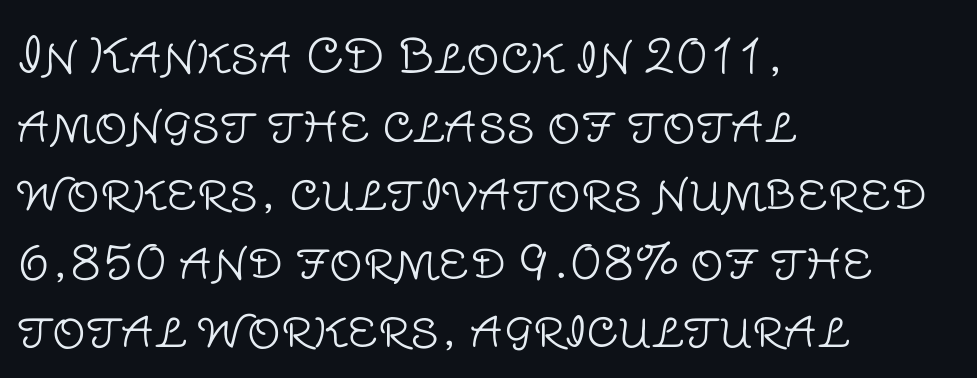
The image shows 47 px light sans-serif type; set left-aligned, normal line spacing (1.46x), normal letter spacing, not underlined; low stroke contrast and a large x-height.
